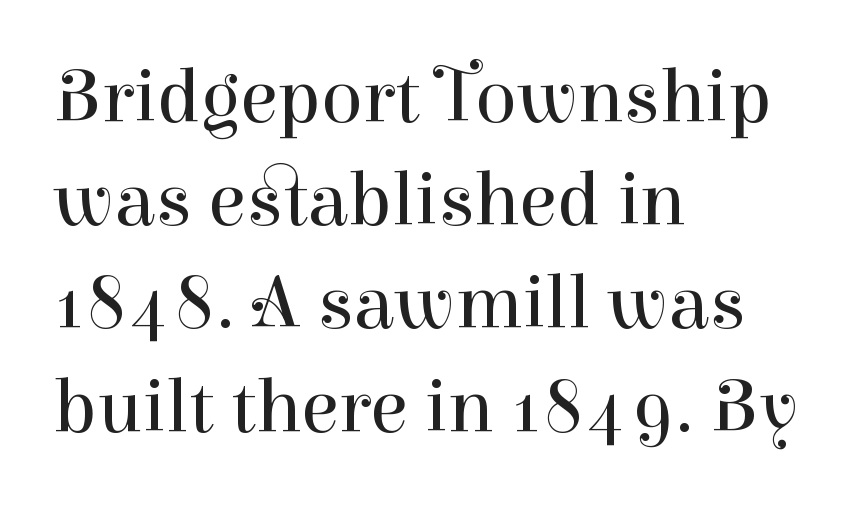
Note the varied advance widths — an 'i' is clearly narrower than an 'm'. The foot of each line stays bare and open. Is the type heavy? It reads as light-to-regular instead. Unlike a clean sans, this face finishes its strokes with serifs.
